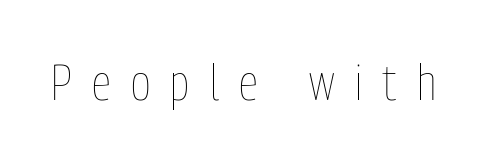
Think standard paragraph weight, or any step lighter than that. What stands out about the letter spacing? Its width — letters are far apart. This is roman type, the default non-slanted kind. Varying glyph widths throughout — classic text-font behaviour. Underline: absent.
